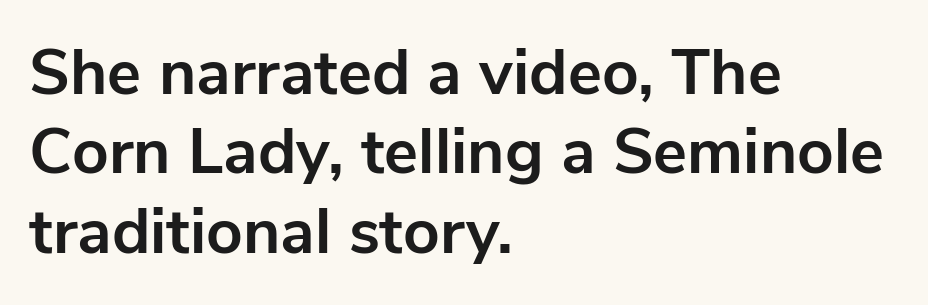
The image shows 64 px bold sans-serif type, upright; set left-aligned, line spacing 1.24x, normal letter spacing, not underlined; low stroke contrast and a medium x-height.
